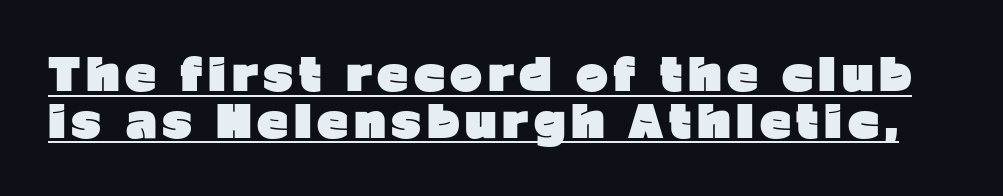
{"serif": "no", "italic": "no", "bold": "yes", "weight": "heavy", "width": "normal", "stroke_contrast": "low", "x_height": "medium", "monospaced": "no", "underline": "yes", "line_spacing": "tight", "line_spacing_ratio": 1.09, "glyph_px": 43}
